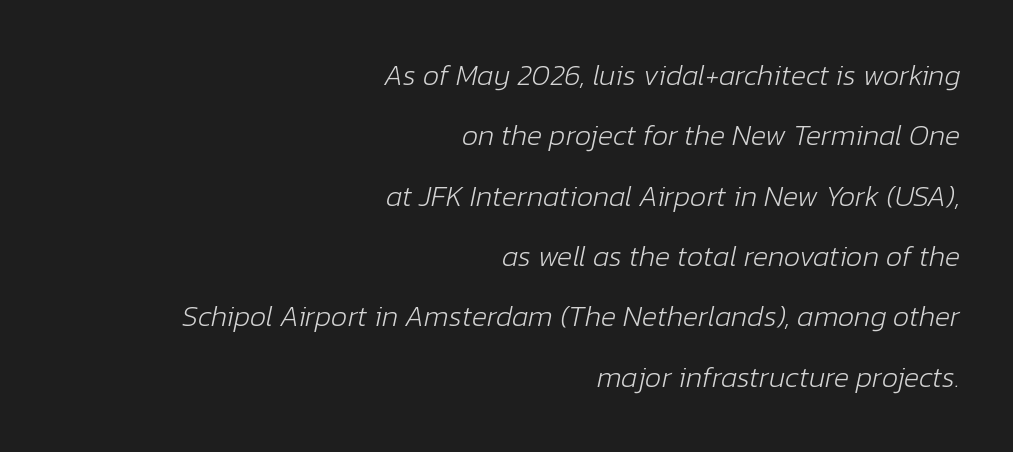
{"italic": "yes", "lean": "right", "slant_degrees": 12, "bold": "no", "weight": "light", "width": "normal", "stroke_contrast": "low", "x_height": "medium", "monospaced": "no", "underline": "no", "align": "right", "line_spacing": "loose", "line_spacing_ratio": 2.08, "letter_spacing": "normal", "letter_spacing_em": 0.0, "glyph_px": 29}
